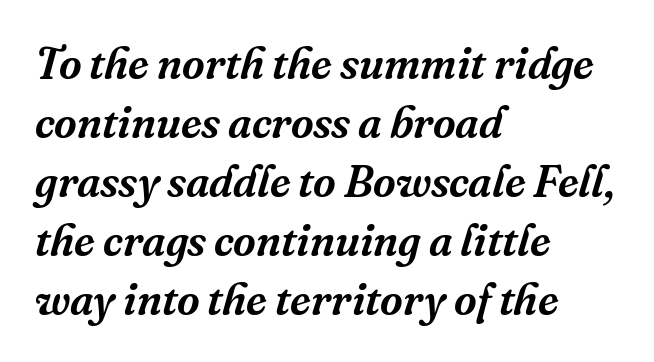
Q: Is the text italic (slanted)? A: Yes, it leans right by about 16 degrees.
Q: Is the typeface a serif or a sans-serif typeface? A: Serif.
Q: Is the text underlined? A: No.
Q: How is the paragraph aligned? A: Left-aligned.
Q: Is the spacing between letters normal or unusually wide? A: Normal.
Q: Is the spacing between lines tight, normal or loose? A: Normal.
Q: Width (condensed, normal, or wide)? A: Normal.
Q: Stroke contrast? A: Medium.
Q: x-height? A: Medium.
Q: Monospaced? A: No.
